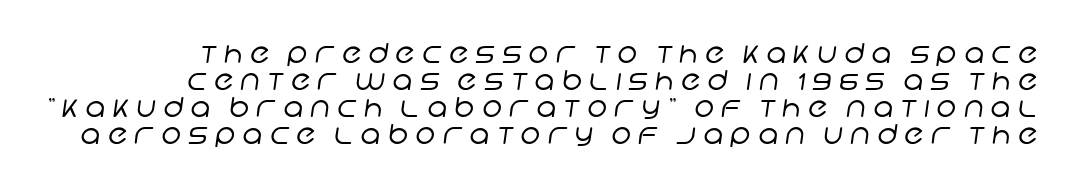
Q: Is the text bold? A: No.
Q: Is the text underlined? A: No.
Q: Is the spacing between letters normal or unusually wide? A: Unusually wide.
Q: Is the spacing between lines tight, normal or loose? A: Tight.
